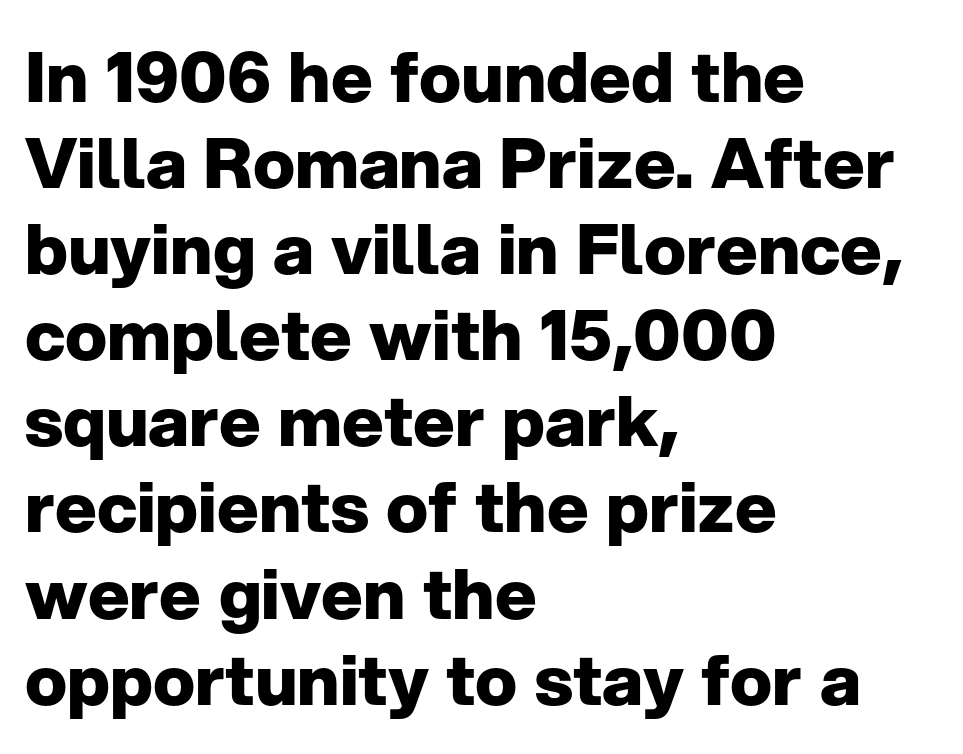
{"serif": "no", "italic": "no", "bold": "yes", "weight": "heavy", "width": "normal", "stroke_contrast": "low", "x_height": "medium", "monospaced": "no", "underline": "no", "align": "left", "line_spacing_ratio": 1.23, "letter_spacing": "normal", "letter_spacing_em": 0.0, "glyph_px": 70}
